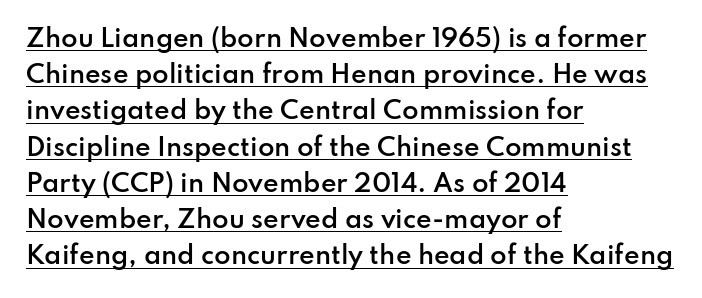
Leading: standard. Characters remain perfectly vertical along every line. Letter spacing: default. The rendering uses the underline text-decoration. Does the copy run flush right? No — it runs flush left.
